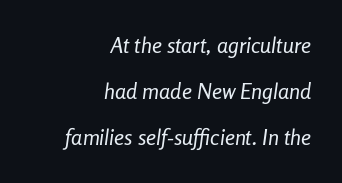
Letters have the restrained weight of plain body copy at most. Compared with a flush-left layout, this one pins lines to the opposite, right side. The specimen reads as italic at a glance. Underline: absent. Between one letter and the next there's only the usual sliver of space.
